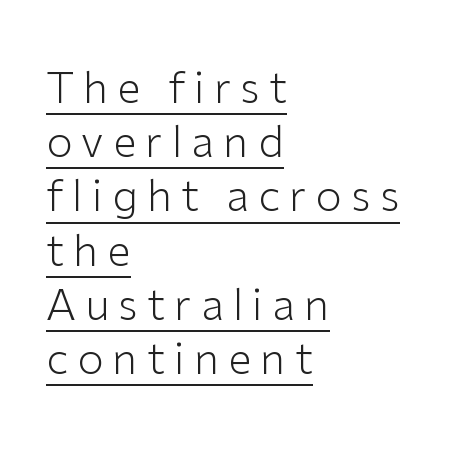
{"serif": "no", "italic": "no", "bold": "no", "weight": "light", "width": "normal", "stroke_contrast": "low", "x_height": "medium", "monospaced": "no", "underline": "yes", "align": "left", "line_spacing": "normal", "line_spacing_ratio": 1.26, "letter_spacing": "wide", "letter_spacing_em": 0.21, "glyph_px": 43}
